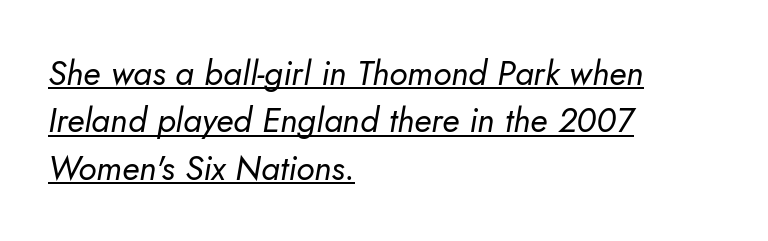
The image shows 34 px regular-weight type, italic (leaning right); set left-aligned, normal line spacing (1.39x), normal letter spacing, underlined; low stroke contrast and a small x-height.
